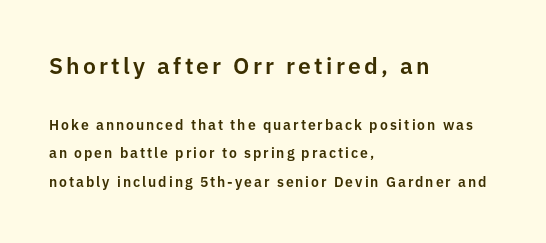
The image shows 23 px text type, upright; set left-aligned, loose line spacing (2.05x), not underlined; the first (top) block is 1.64x larger.
